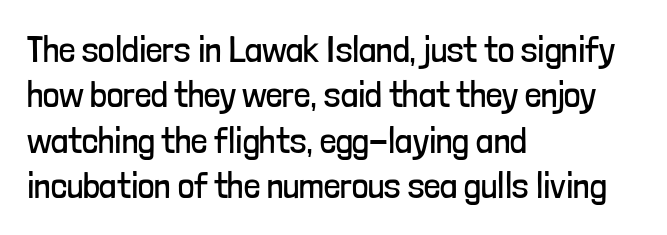
{"serif": "no", "italic": "no", "bold": "no", "weight": "regular", "width": "condensed", "stroke_contrast": "low", "x_height": "medium", "monospaced": "no", "underline": "no", "align": "left", "line_spacing": "normal", "line_spacing_ratio": 1.26, "letter_spacing": "normal", "letter_spacing_em": 0.0, "glyph_px": 36}
